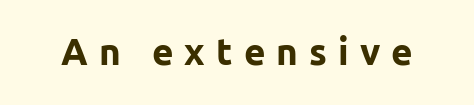
{"serif": "no", "italic": "no", "bold": "yes", "weight": "bold", "width": "normal", "stroke_contrast": "low", "x_height": "medium", "monospaced": "no", "underline": "no", "letter_spacing": "wide", "letter_spacing_em": 0.3, "glyph_px": 37}
